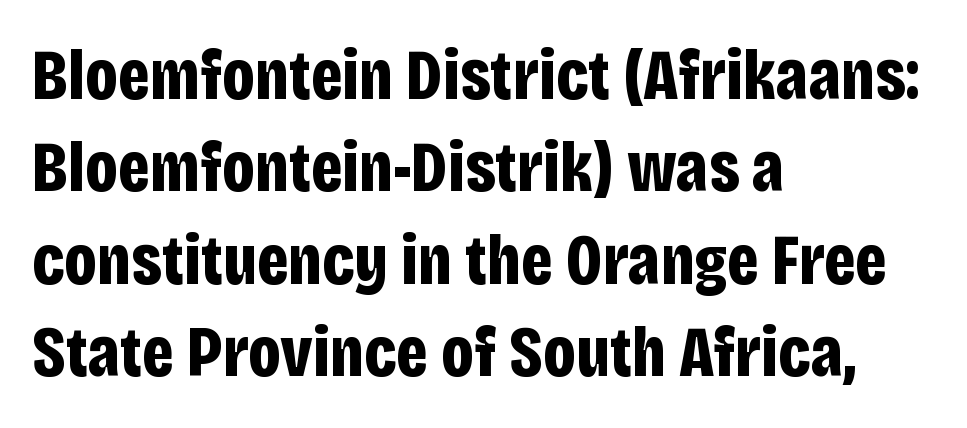
The image shows 71 px bold, condensed sans-serif type, upright; set left-aligned, normal line spacing (1.3x), normal letter spacing, not underlined; low stroke contrast and a large x-height.
